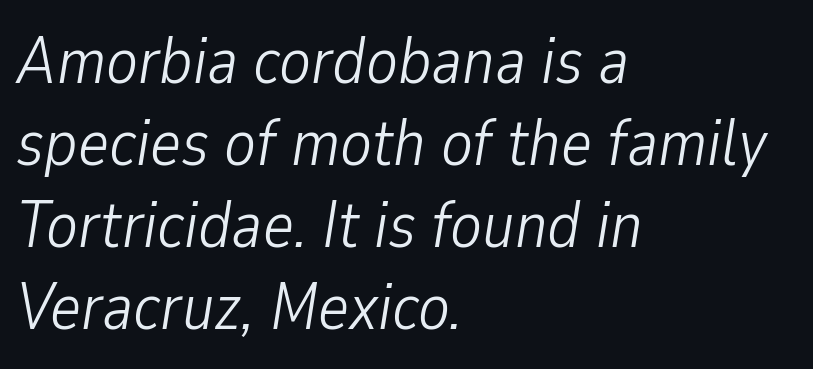
The image shows 66 px light, condensed type, italic (leaning right); set left-aligned, line spacing 1.24x, normal letter spacing, not underlined; low stroke contrast and a medium x-height.
